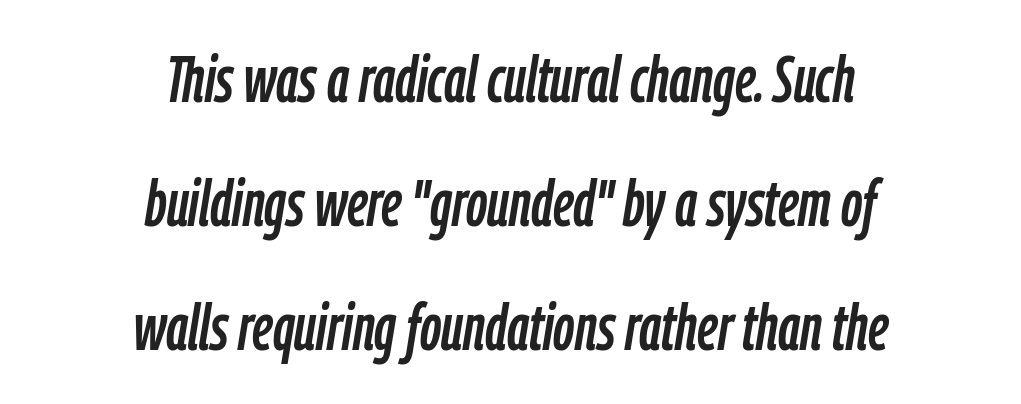
The image shows 66 px condensed type, italic (leaning right); set centered, line spacing 1.88x, normal letter spacing, not underlined; low stroke contrast and a medium x-height.
